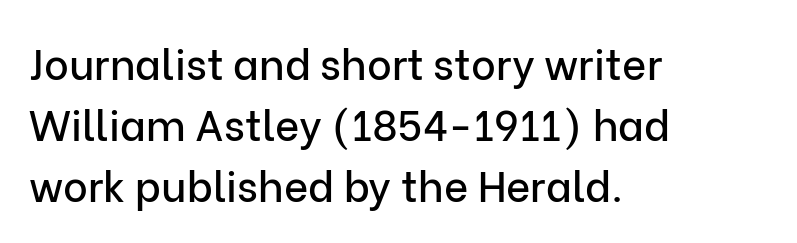
Only glyphs here, with clear space below each row. These lines are rendered in a variable-pitch font. The paragraph has a hard left edge and a soft right edge. Tall strokes in this sample are plumb rather than angled. Stroke terminals: plain, sans-serif.
